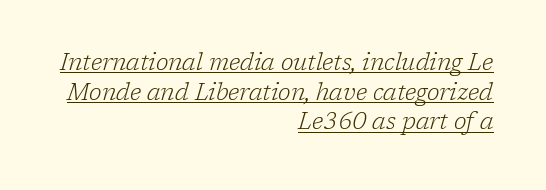
Q: Is the text bold? A: No.
Q: Is the text italic (slanted)? A: Yes, it leans right by about 17 degrees.
Q: Is the text underlined? A: Yes.
Q: How is the paragraph aligned? A: Right-aligned.
Q: Is the spacing between letters normal or unusually wide? A: Normal.
Q: Is the spacing between lines tight, normal or loose? A: Normal.
